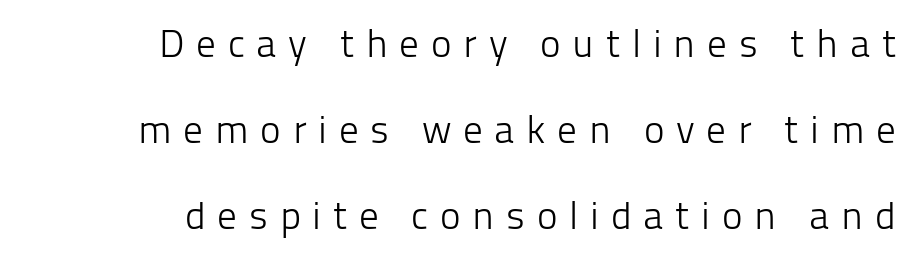
{"serif": "no", "italic": "no", "bold": "no", "weight": "light", "width": "normal", "stroke_contrast": "low", "x_height": "medium", "monospaced": "no", "underline": "no", "align": "right", "line_spacing": "loose", "line_spacing_ratio": 2.2, "letter_spacing": "wide", "letter_spacing_em": 0.3, "glyph_px": 39}
